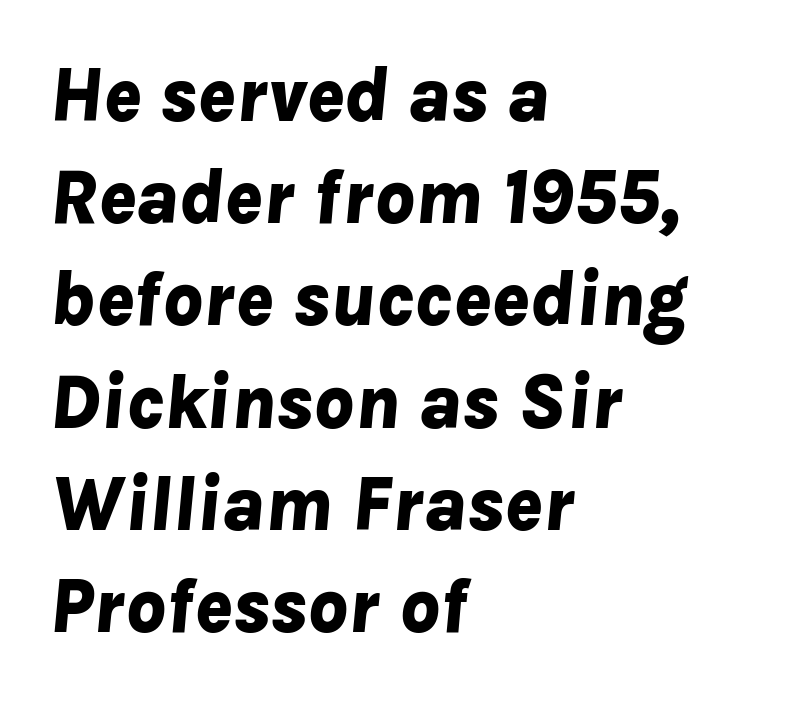
The image shows 78 px bold type, italic (leaning right); set left-aligned, normal line spacing (1.31x), normal letter spacing, not underlined; low stroke contrast and a medium x-height.
